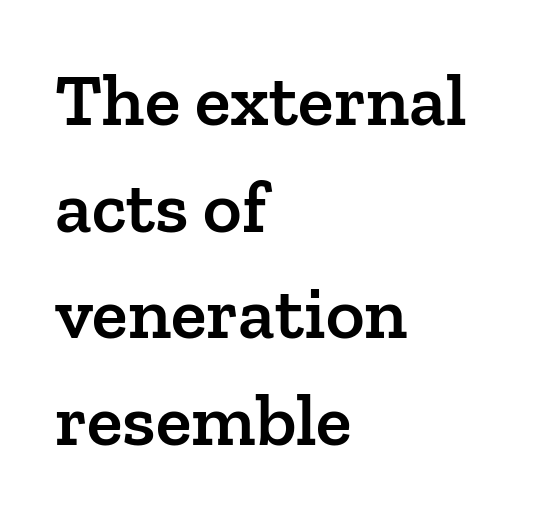
{"serif": "yes", "italic": "no", "bold": "semi", "weight": "semibold", "width": "normal", "stroke_contrast": "low", "x_height": "medium", "monospaced": "no", "underline": "no", "align": "left", "line_spacing": "normal", "line_spacing_ratio": 1.44, "letter_spacing": "normal", "letter_spacing_em": 0.0, "glyph_px": 74}
